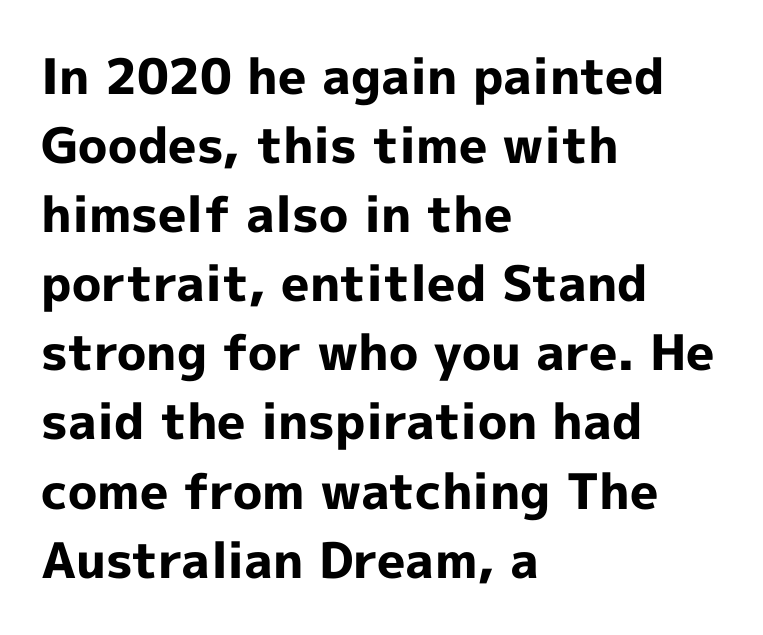
The image shows 49 px bold sans-serif type, upright; set left-aligned, normal line spacing (1.41x), normal letter spacing, not underlined; a medium x-height.
